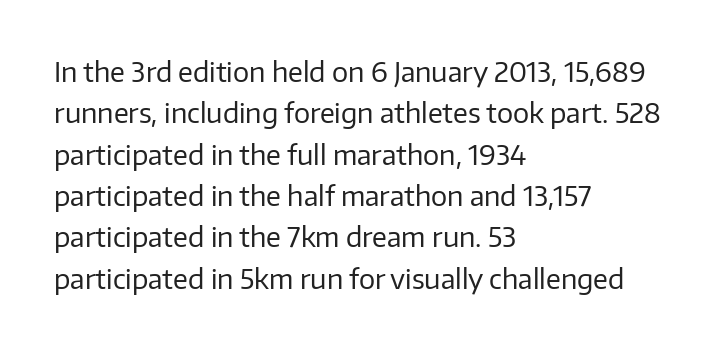
Q: Is the text bold? A: No.
Q: Is the text italic (slanted)? A: No, it is upright.
Q: Is the text underlined? A: No.
Q: How is the paragraph aligned? A: Left-aligned.
Q: Is the spacing between letters normal or unusually wide? A: Normal.
Q: Is the spacing between lines tight, normal or loose? A: Normal.
